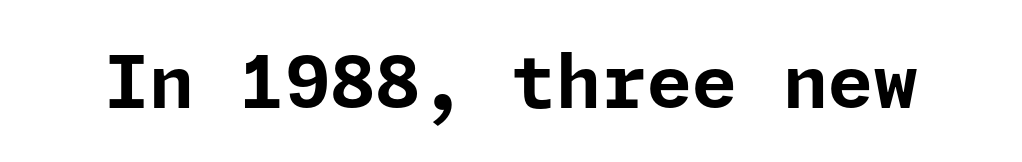
The image shows 73 px bold sans-serif type, upright; set normal letter spacing, not underlined; low stroke contrast and a medium x-height.
